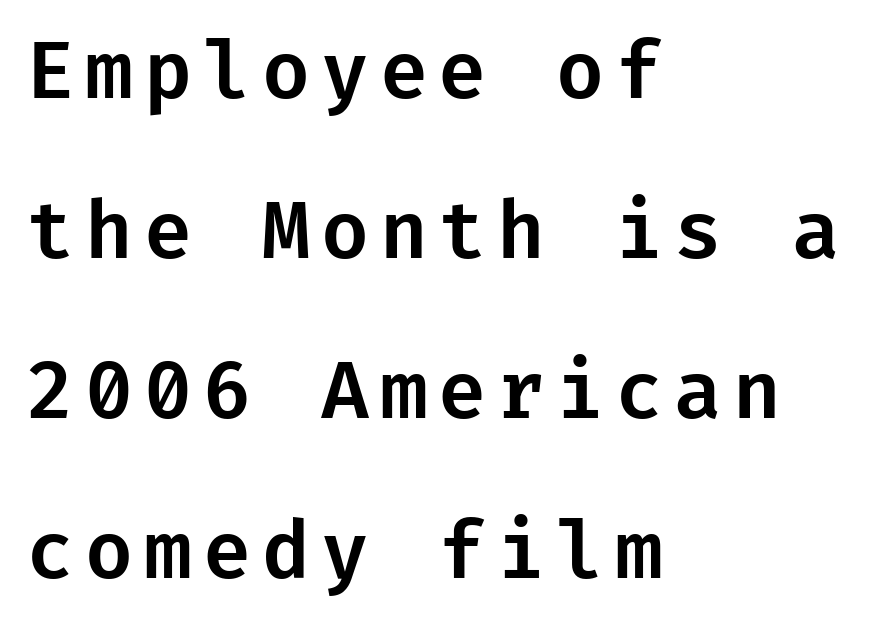
The passage shown is not underscored anywhere. The letters carry no serifs — their stems end cleanly without finishing strokes. Designer's note — italics off, roman on. Vertically, the passage feels expansive, rows floating well apart.
